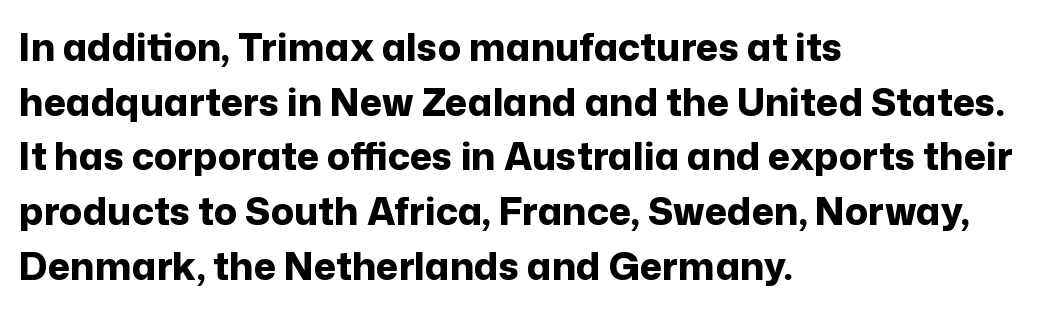
The image shows 38 px bold sans-serif type, upright; set left-aligned, normal line spacing (1.44x), normal letter spacing, not underlined; low stroke contrast and a medium x-height.
